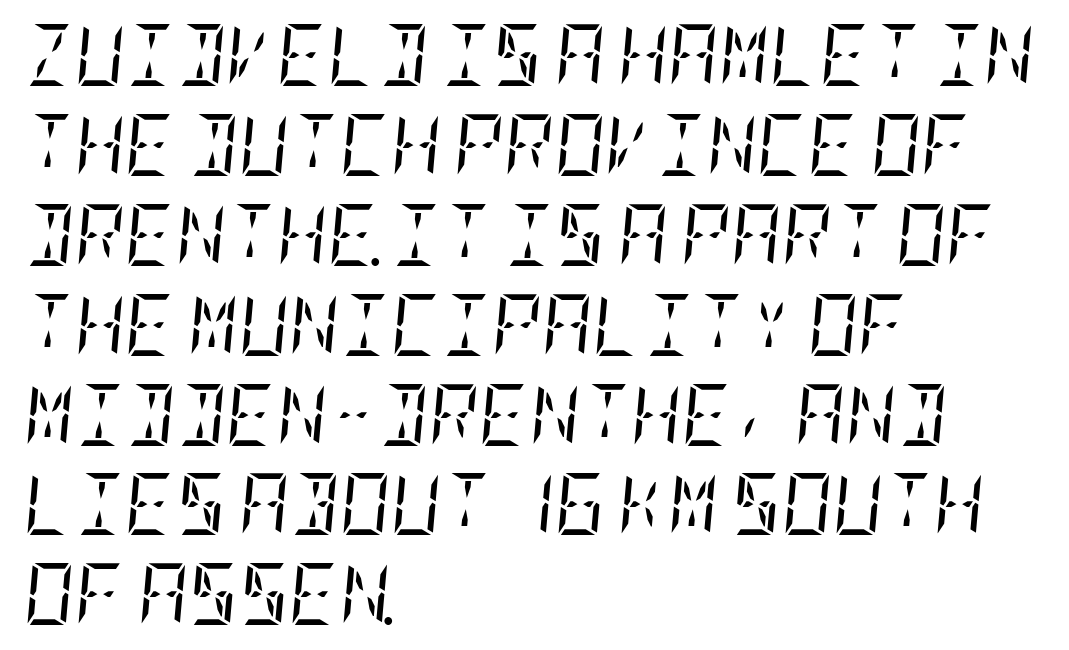
Q: Is the text bold? A: No.
Q: Is the text italic (slanted)? A: Yes, it leans right by about 5 degrees.
Q: Is the typeface a serif or a sans-serif typeface? A: Serif.
Q: Is the text underlined? A: No.
Q: How is the paragraph aligned? A: Left-aligned.
Q: Is the spacing between letters normal or unusually wide? A: Normal.
Q: Is the spacing between lines tight, normal or loose? A: Normal.
Q: Width (condensed, normal, or wide)? A: Condensed.
Q: Stroke contrast? A: Low.
Q: x-height? A: Large.
